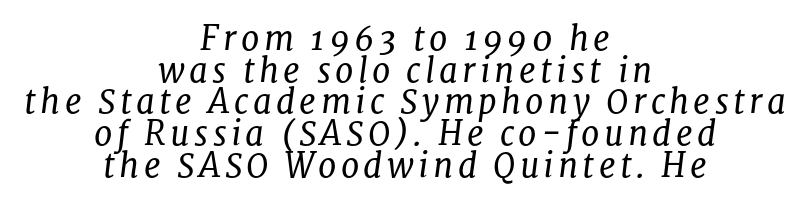
The image shows 33 px regular-weight serif type, italic (leaning right); set centered, tight line spacing (0.96x), not underlined; low stroke contrast and a medium x-height.
